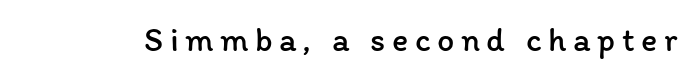
You can tell it's not italic because the verticals are truly vertical. The font sits on the lighter half of the weight spectrum, regular included. You could not count columns in this text — the font is proportionally spaced. Words float on clear page, feet unadorned.
